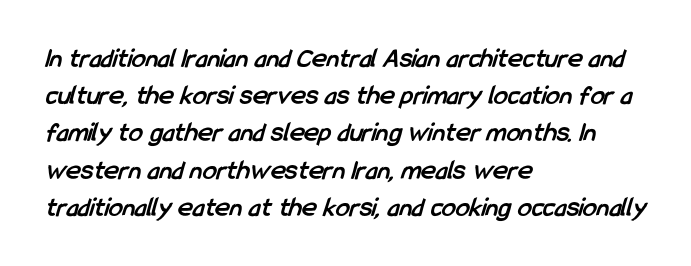
One glance says typical: line gaps are just what's usual. Unmarked baselines from the first word to the last. Teacher's note: observe the even left margin — that is flush-left alignment. The horizontal fit of the characters is conventional and even. Serifs: no, the terminals of the letterforms are clean. On the weight axis this lands at bold, roughly 700.
